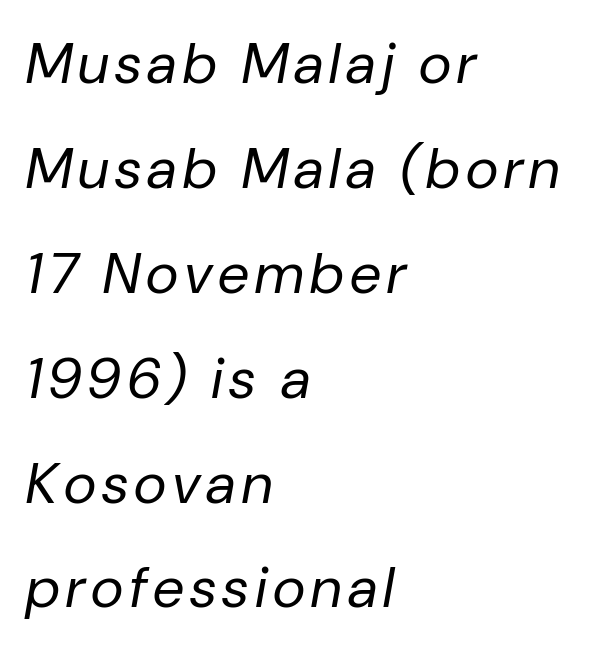
The passage shown is typed in a proportional face where columns would drift. The letterforms sit at book weight or below. Is the type slanted? Yes — the strokes lean at a clear angle. The space directly below the letters is spotless. The passage is arranged the way most books set body copy — flush left.
